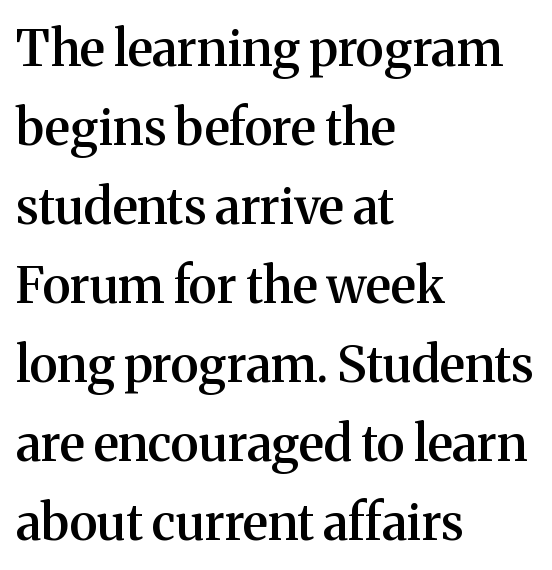
{"serif": "yes", "italic": "no", "bold": "semi", "weight": "semibold", "width": "normal", "stroke_contrast": "medium", "x_height": "medium", "monospaced": "no", "underline": "no", "align": "left", "line_spacing": "normal", "line_spacing_ratio": 1.58, "letter_spacing": "normal", "letter_spacing_em": 0.0, "glyph_px": 50}
